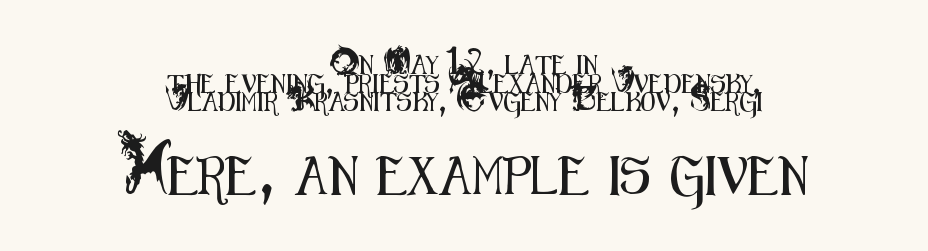
The more generous point size was reserved for the lower chunk. Descenders hang freely into open space. Each line is balanced around a shared central axis. What's the leading like? Squeezed, with rows nearly overlapping. Proportional: the letters do not fall into vertical columns. Unlike italic type, these characters show no tilt at all.
